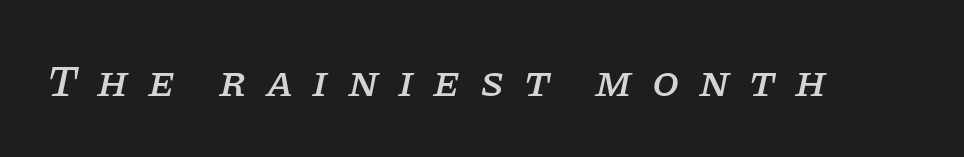
Q: Is the text italic (slanted)? A: Yes, it leans right by about 11 degrees.
Q: Is the typeface a serif or a sans-serif typeface? A: Serif.
Q: Is the text underlined? A: No.
Q: Is the spacing between letters normal or unusually wide? A: Unusually wide.
Q: Width (condensed, normal, or wide)? A: Normal.
Q: Stroke contrast? A: Low.
Q: x-height? A: Large.
Q: Monospaced? A: No.
